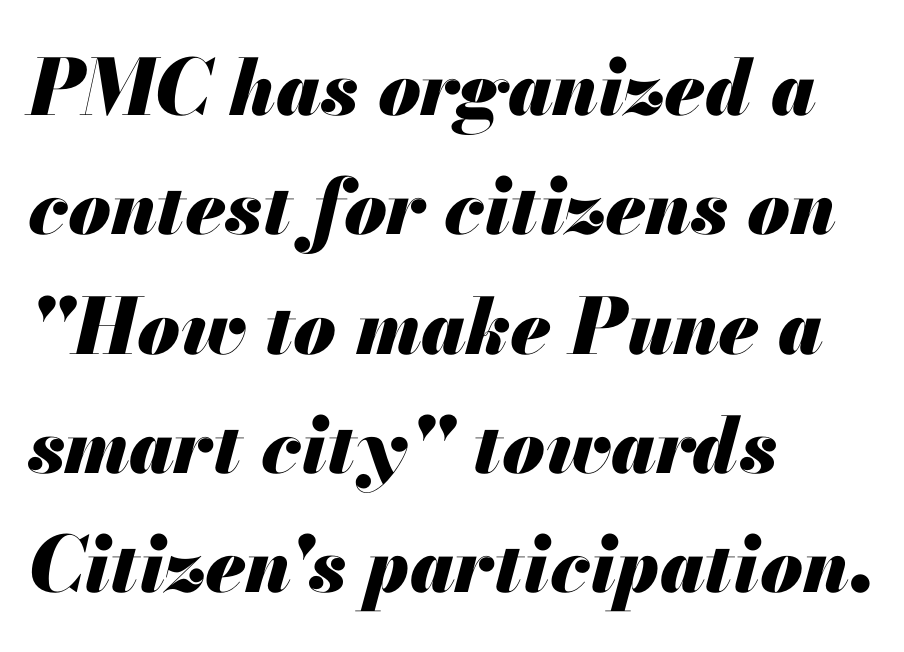
{"italic": "yes", "lean": "right", "slant_degrees": 13, "bold": "yes", "weight": "heavy", "width": "normal", "stroke_contrast": "medium", "x_height": "small", "monospaced": "no", "underline": "no", "align": "left", "line_spacing": "normal", "line_spacing_ratio": 1.55, "letter_spacing": "normal", "letter_spacing_em": 0.0, "glyph_px": 77}
